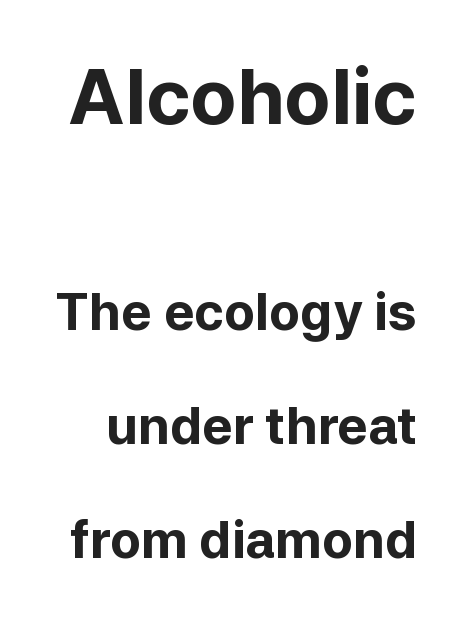
Q: Is the text bold? A: Yes.
Q: Is the text italic (slanted)? A: No, it is upright.
Q: Is the typeface a serif or a sans-serif typeface? A: Sans-serif.
Q: Is the text underlined? A: No.
Q: Is the spacing between letters normal or unusually wide? A: Normal.
Q: Is the spacing between lines tight, normal or loose? A: Loose.
Q: Which block of text is set in a larger size, the first (top) or the second (bottom)? A: The first (top) one.
Q: Width (condensed, normal, or wide)? A: Normal.
Q: Stroke contrast? A: Low.
Q: x-height? A: Medium.
Q: Monospaced? A: No.
